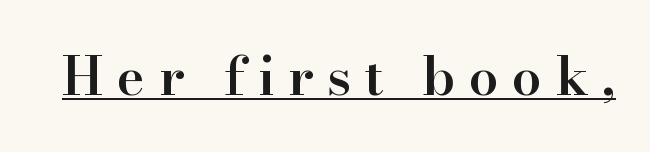
The image shows 53 px semibold serif type, upright; set unusually wide letter spacing (+0.25 em), underlined; high stroke contrast and a small x-height.
